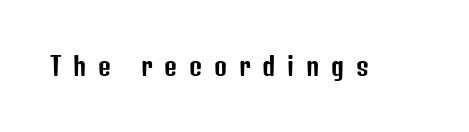
The image shows 25 px text type, upright; set unusually wide letter spacing (+0.47 em), not underlined.
